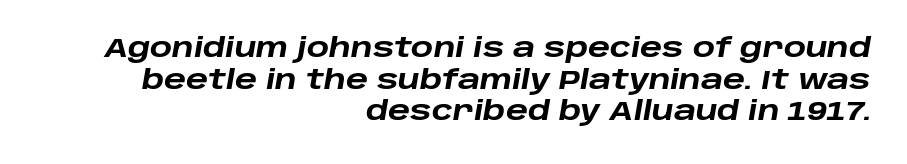
Q: Is the text bold? A: Yes.
Q: Is the text italic (slanted)? A: Yes, it leans right by about 10 degrees.
Q: Is the text underlined? A: No.
Q: How is the paragraph aligned? A: Right-aligned.
Q: Is the spacing between letters normal or unusually wide? A: Normal.
